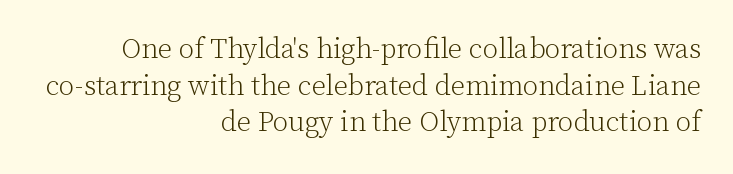
The typesetter chose a ragged-left arrangement here. The characters are drawn with everyday or finer stroke widths. Upright lettering throughout. Regular leading. Letterform terminals end in serifs throughout the passage.
